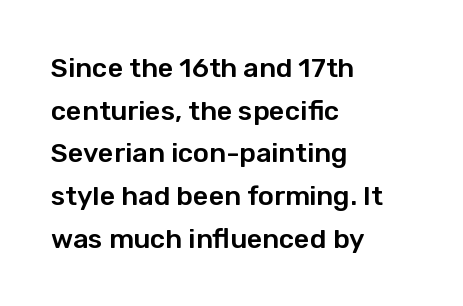
The words here are not underlined. Upright lettering throughout. This rendering leaves character spacing at its baseline value. These lines stack with their left ends in a neat column. Vertical spacing — default.
